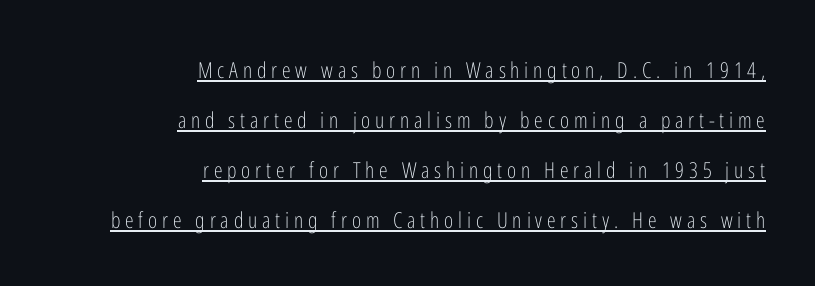
The image shows 22 px text type, upright; set right-aligned, loose line spacing (2.27x), unusually wide letter spacing (+0.22 em), underlined.
